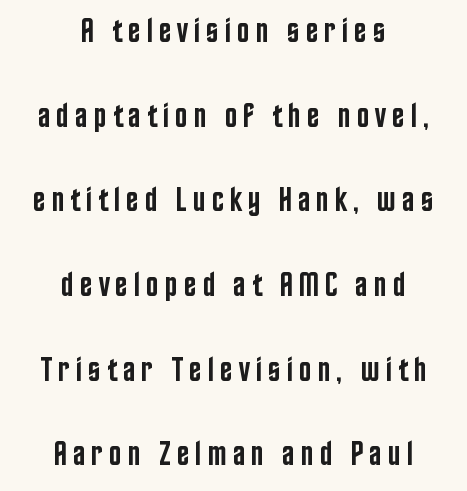
{"serif": "no", "italic": "no", "bold": "semi", "weight": "semibold", "width": "condensed", "stroke_contrast": "low", "x_height": "large", "monospaced": "no", "underline": "no", "align": "center", "line_spacing": "loose", "line_spacing_ratio": 2.49, "glyph_px": 34}
